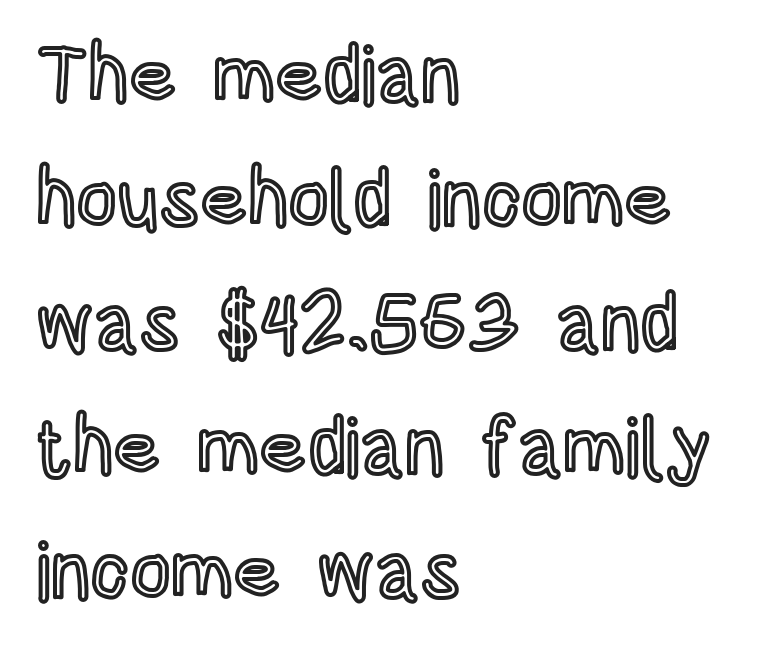
{"italic": "no", "width": "condensed", "x_height": "large", "monospaced": "no", "underline": "no", "align": "left", "line_spacing": "normal", "line_spacing_ratio": 1.55, "letter_spacing": "normal", "letter_spacing_em": 0.0, "glyph_px": 80}
